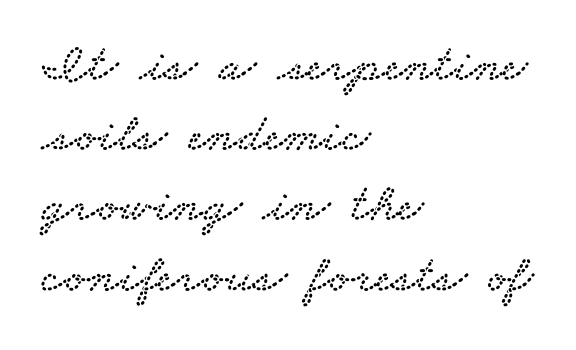
Type style note: has serifs. Teacher's note: observe the even left margin — that is flush-left alignment. The letters advance in unequal steps, a hallmark of proportional type. The face used here is rendered with its standard letterfit.
